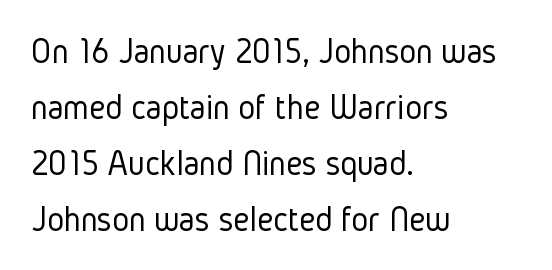
Are there feet on the stems? There aren't — it's a sans. Think of a printed novel: that variable character pitch is what you see here. Left-aligned paragraph, ragged on the right. Stroke thickness stays within the range of a standard reading face or lighter.
